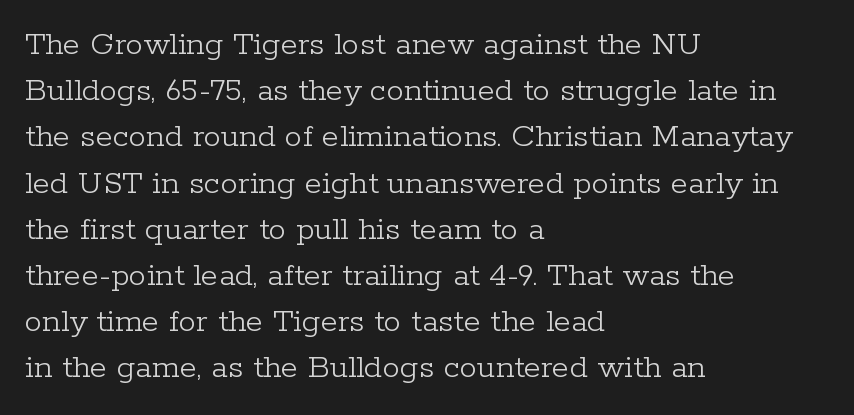
The image shows 35 px light serif type, upright; set left-aligned, normal line spacing (1.32x), normal letter spacing, not underlined; low stroke contrast and a medium x-height.
